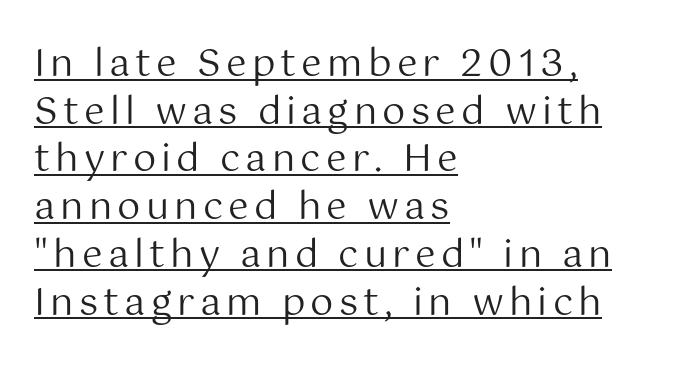
The image shows 37 px regular-weight sans-serif type, upright; set left-aligned, normal line spacing (1.29x), underlined; medium stroke contrast and a medium x-height.
